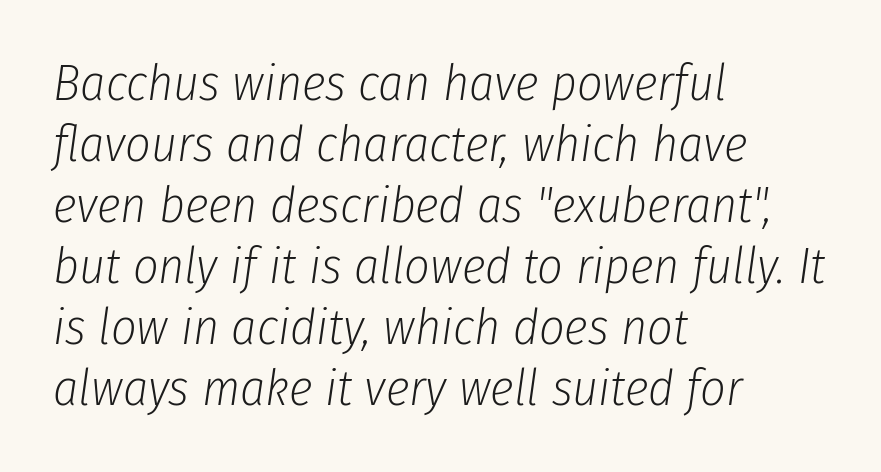
Q: Is the text bold? A: No.
Q: Is the text italic (slanted)? A: Yes, it leans right by about 8 degrees.
Q: Is the text underlined? A: No.
Q: How is the paragraph aligned? A: Left-aligned.
Q: Is the spacing between letters normal or unusually wide? A: Normal.
Q: Width (condensed, normal, or wide)? A: Condensed.
Q: Stroke contrast? A: Low.
Q: x-height? A: Medium.
Q: Monospaced? A: No.
